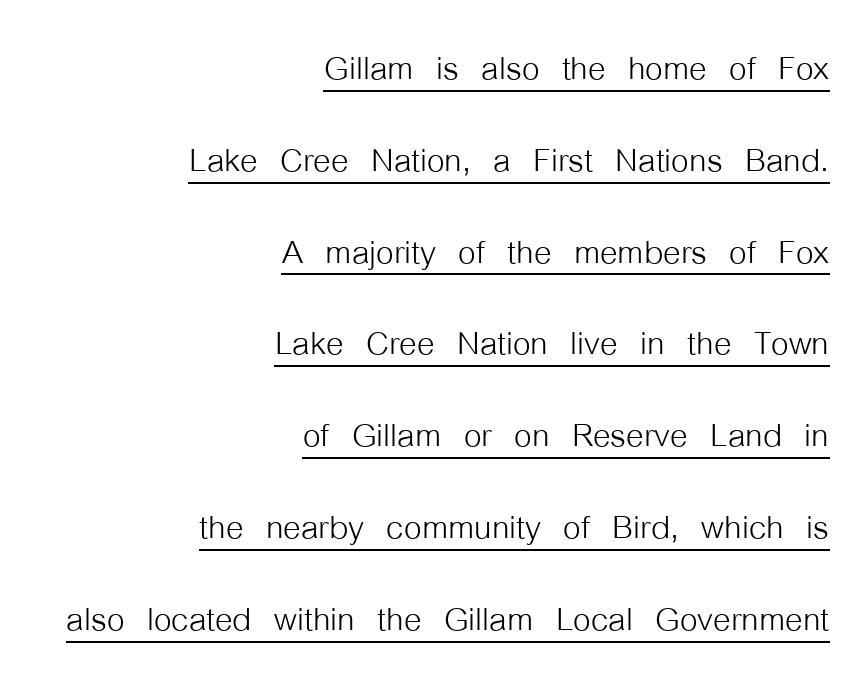
Letter spacing: default. The ragged edge is on the left, which tells us the setting is flush right. Interline gaps are noticeably wide in this sample. You could not count columns in this text — the font is proportionally spaced.
